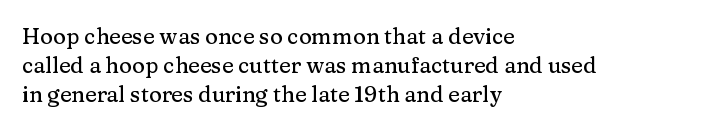
Q: Is the text italic (slanted)? A: No, it is upright.
Q: Is the text underlined? A: No.
Q: How is the paragraph aligned? A: Left-aligned.
Q: Is the spacing between letters normal or unusually wide? A: Normal.
Q: Is the spacing between lines tight, normal or loose? A: Normal.
